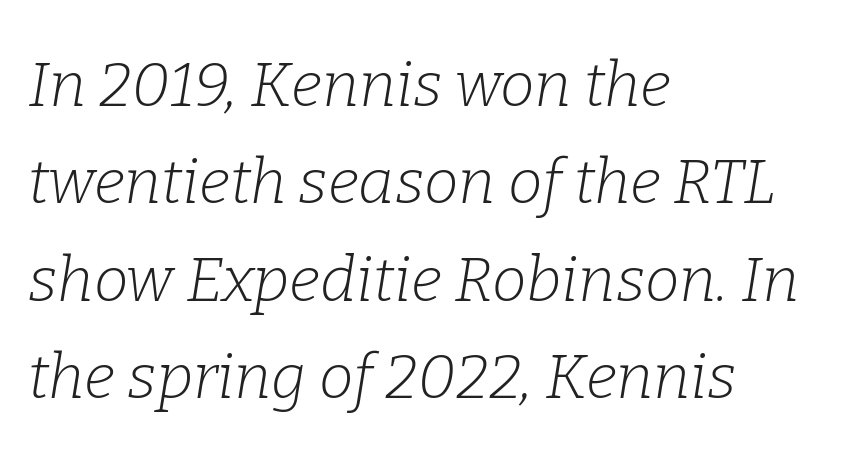
{"serif": "yes", "italic": "yes", "lean": "right", "slant_degrees": 9, "bold": "no", "weight": "light", "width": "normal", "stroke_contrast": "low", "x_height": "medium", "monospaced": "no", "underline": "no", "align": "left", "line_spacing": "normal", "line_spacing_ratio": 1.57, "letter_spacing": "normal", "letter_spacing_em": 0.0, "glyph_px": 62}
